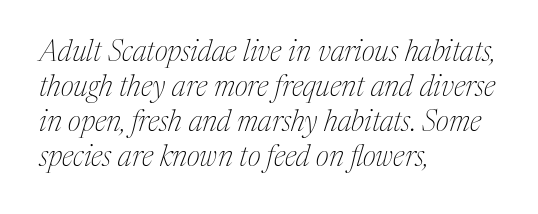
The image shows 29 px thin serif type, italic (leaning right); set left-aligned, line spacing 1.21x, normal letter spacing, not underlined; medium stroke contrast and a medium x-height.
